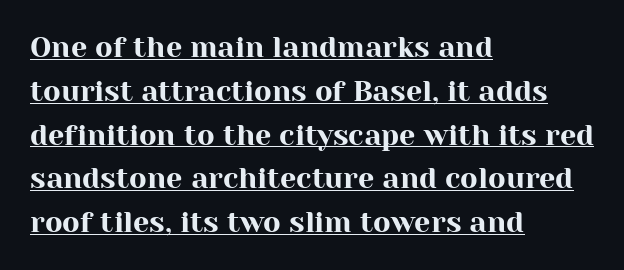
The image shows 29 px serif type, upright; set left-aligned, normal line spacing (1.51x), normal letter spacing, underlined; high stroke contrast and a medium x-height.
